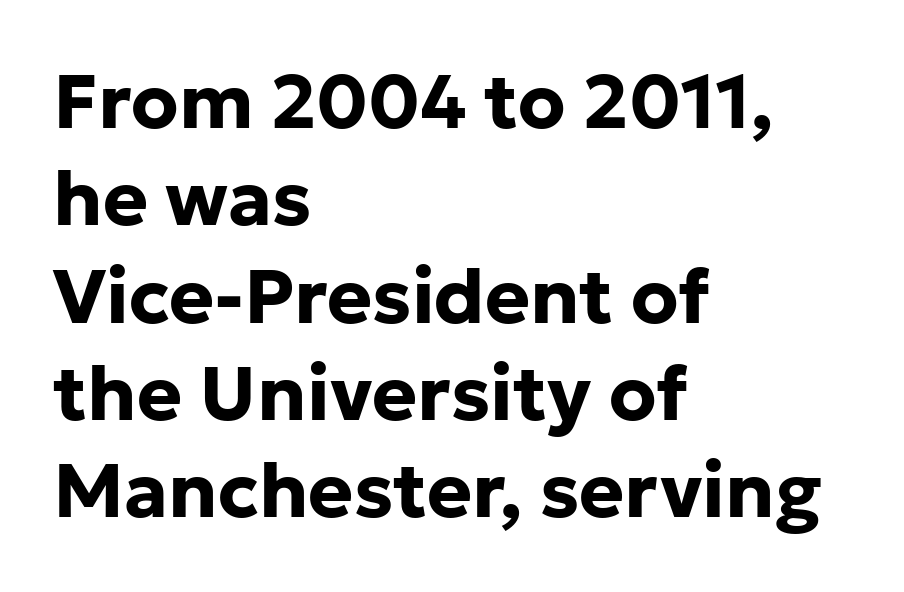
Q: Is the text bold? A: Yes.
Q: Is the text italic (slanted)? A: No, it is upright.
Q: Is the typeface a serif or a sans-serif typeface? A: Sans-serif.
Q: Is the text underlined? A: No.
Q: How is the paragraph aligned? A: Left-aligned.
Q: Is the spacing between letters normal or unusually wide? A: Normal.
Q: Is the spacing between lines tight, normal or loose? A: Normal.
Q: Width (condensed, normal, or wide)? A: Normal.
Q: Stroke contrast? A: Low.
Q: x-height? A: Medium.
Q: Monospaced? A: No.
